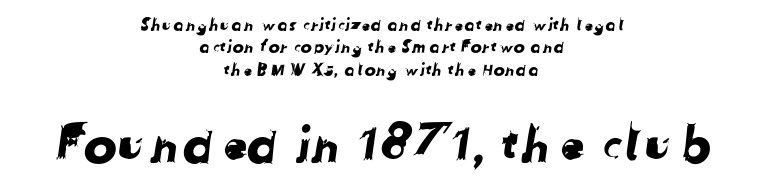
{"serif": "no", "width": "normal", "stroke_contrast": "low", "x_height": "medium", "monospaced": "no", "underline": "no", "align": "center", "line_spacing": "normal", "line_spacing_ratio": 1.31, "letter_spacing": "normal", "letter_spacing_em": 0.0, "larger_block": "second", "size_ratio": 2.94, "glyph_px": 50}
